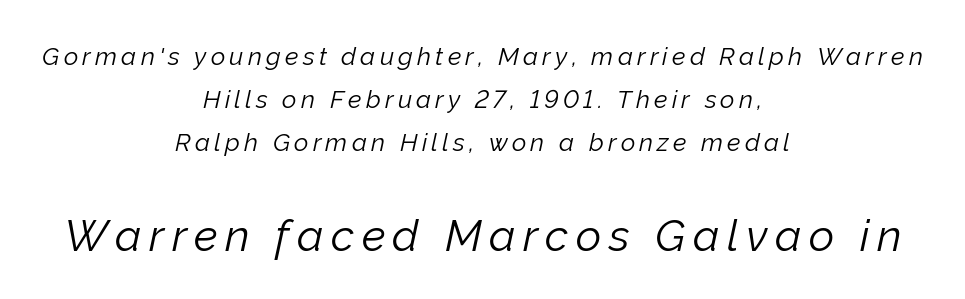
The image shows 44 px light type, italic (leaning right); set centered, line spacing 1.72x, not underlined; the second (bottom) block is 1.76x larger; low stroke contrast and a medium x-height.
